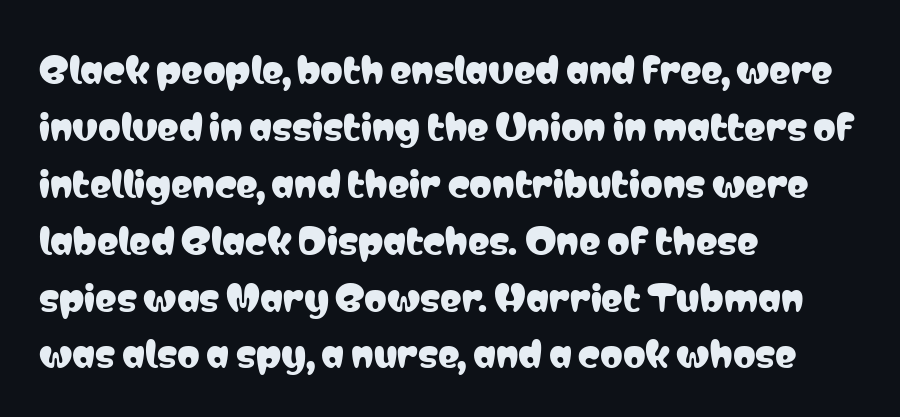
Q: Is the text italic (slanted)? A: No, it is upright.
Q: Is the typeface a serif or a sans-serif typeface? A: Sans-serif.
Q: Is the text underlined? A: No.
Q: How is the paragraph aligned? A: Left-aligned.
Q: Is the spacing between letters normal or unusually wide? A: Normal.
Q: Is the spacing between lines tight, normal or loose? A: Normal.
Q: Width (condensed, normal, or wide)? A: Condensed.
Q: Stroke contrast? A: Low.
Q: x-height? A: Medium.
Q: Monospaced? A: No.
